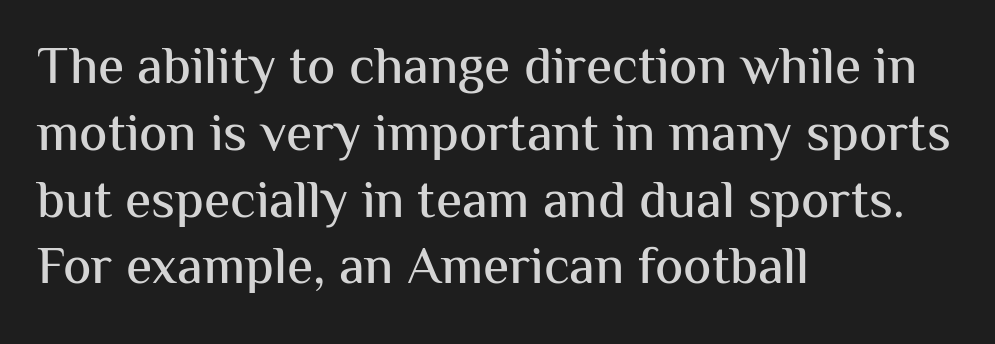
The image shows 53 px sans-serif type, upright; set left-aligned, normal line spacing (1.26x), normal letter spacing, not underlined; medium stroke contrast and a medium x-height.
